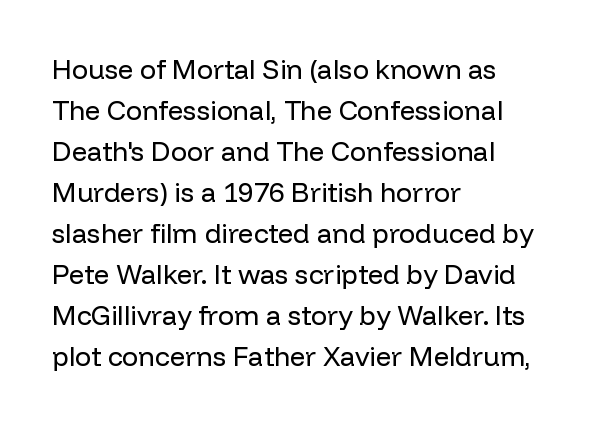
{"italic": "no", "bold": "no", "underline": "no", "align": "left", "line_spacing": "normal", "line_spacing_ratio": 1.52, "letter_spacing": "normal", "letter_spacing_em": 0.0, "glyph_px": 27}
